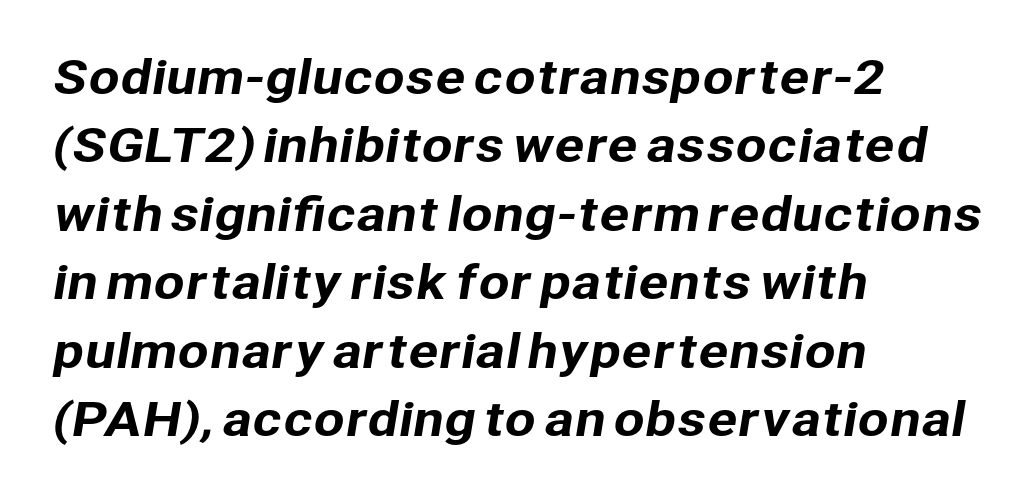
Normally led — the rows are evenly, conventionally spaced. Unlike a traditional serif, this face leaves its strokes unadorned. Varying glyph widths throughout — classic text-font behaviour. Leftover space on each line is placed entirely after the last word. No word sits above an underline.
